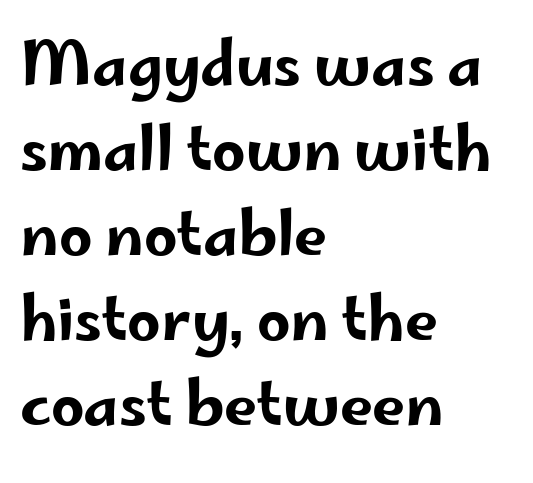
Q: Is the text italic (slanted)? A: No, it is upright.
Q: Is the typeface a serif or a sans-serif typeface? A: Sans-serif.
Q: Is the text underlined? A: No.
Q: How is the paragraph aligned? A: Left-aligned.
Q: Is the spacing between letters normal or unusually wide? A: Normal.
Q: Is the spacing between lines tight, normal or loose? A: Normal.
Q: Width (condensed, normal, or wide)? A: Wide.
Q: Stroke contrast? A: Low.
Q: x-height? A: Small.
Q: Monospaced? A: No.
